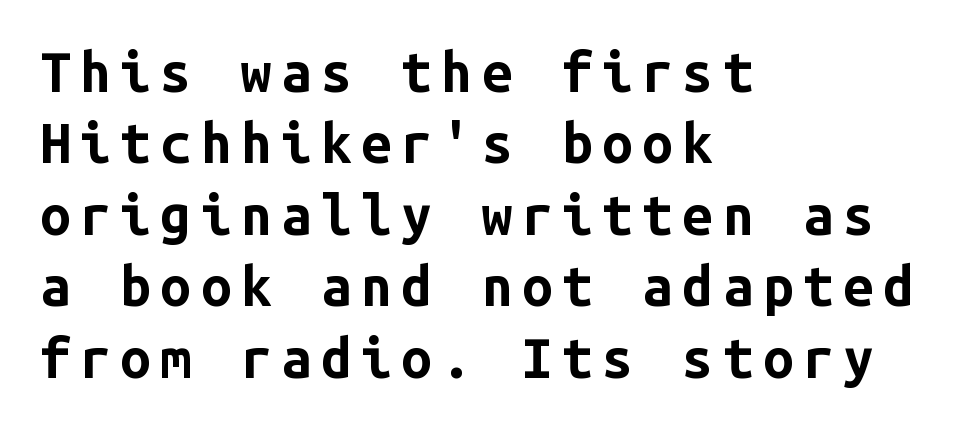
Q: Is the text bold? A: Yes.
Q: Is the text italic (slanted)? A: No, it is upright.
Q: Is the typeface a serif or a sans-serif typeface? A: Sans-serif.
Q: Is the text underlined? A: No.
Q: How is the paragraph aligned? A: Left-aligned.
Q: Is the spacing between lines tight, normal or loose? A: Normal.
Q: Width (condensed, normal, or wide)? A: Normal.
Q: Stroke contrast? A: Low.
Q: x-height? A: Medium.
Q: Monospaced? A: Yes.
